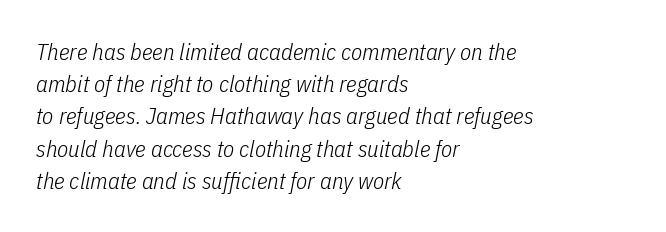
The rendering applies a slant to the glyphs. Characters follow at the spacing the type designer built in. Is the stroke heavy? The answer is a plain regular-or-lighter. Baseline-to-baseline distance is the conventional proportion of letter height.
